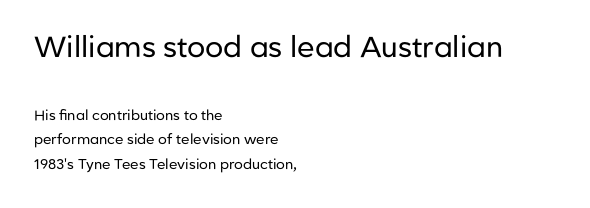
The image shows 29 px regular-weight sans-serif type, upright; set left-aligned, line spacing 1.77x, normal letter spacing, not underlined; the first (top) block is 2.07x larger; low stroke contrast and a medium x-height.
